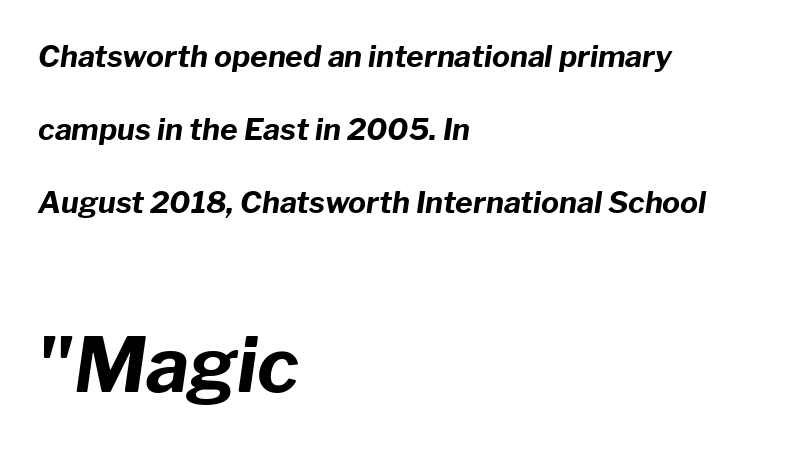
Nobody touched the tracking dial on this one. The specimen omits any rule beneath the text block's lines. Designer's note — italics engaged. These lines are rendered in a variable-pitch font. The characters look thick and weighty, a clear bold.
